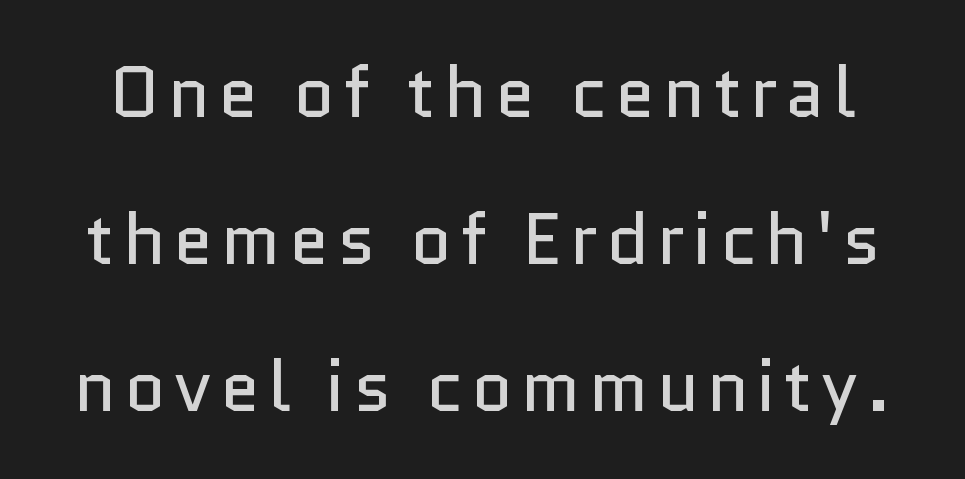
Every stem runs plumb, perpendicular to the baseline. Horizontal bands of white between lines are thick stripes. No heavy texture on the line: the type isn't bold. The zone under the glyphs is completely vacant.
